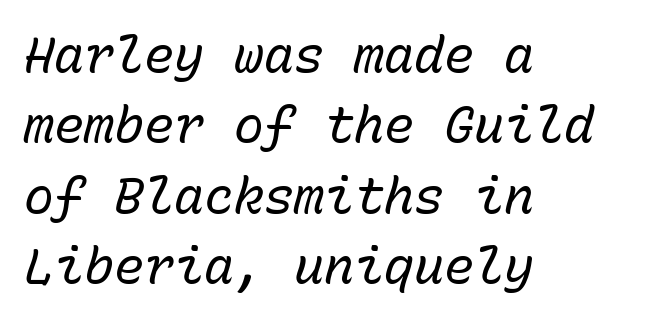
Q: Is the text bold? A: No.
Q: Is the text italic (slanted)? A: Yes, it leans right by about 15 degrees.
Q: Is the text underlined? A: No.
Q: How is the paragraph aligned? A: Left-aligned.
Q: Is the spacing between letters normal or unusually wide? A: Normal.
Q: Is the spacing between lines tight, normal or loose? A: Normal.
Q: Width (condensed, normal, or wide)? A: Normal.
Q: Stroke contrast? A: Low.
Q: x-height? A: Medium.
Q: Monospaced? A: Yes.
